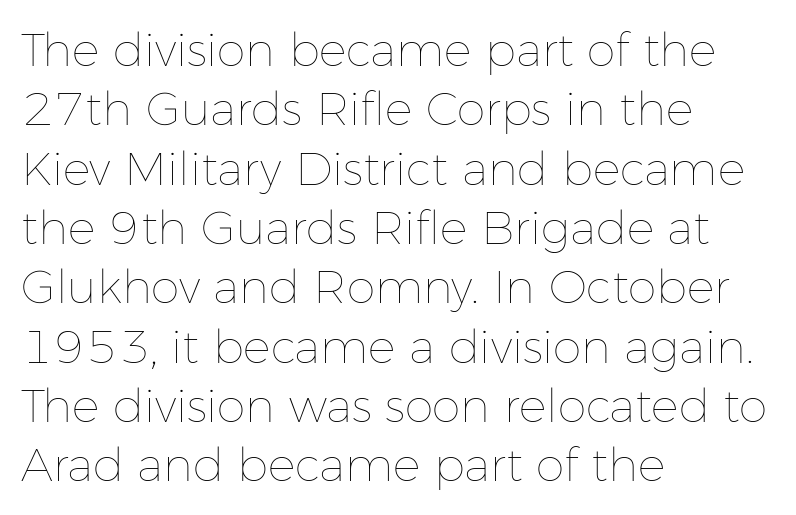
Weight: not bold — regular or lighter. The rag falls on the right side of this text block. This sample has the flowing, uneven cadence of proportional lettering. Summary of vertical rhythm: regular, with standard interline spacing.
